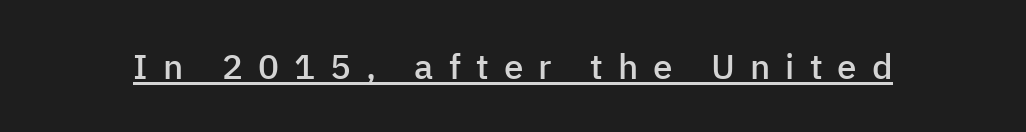
Do the characters align in a grid? No, the font is proportional. Is the type bold? Partly — it's a semibold, heavier than regular but not fully bold. The characters display no serif detailing; their extremities are plain. Is there any slant? The stems are plumb. The specimen includes a rule beneath the text block's lines. In terms of letterspacing, this is a distinctly airy, spread setting.
